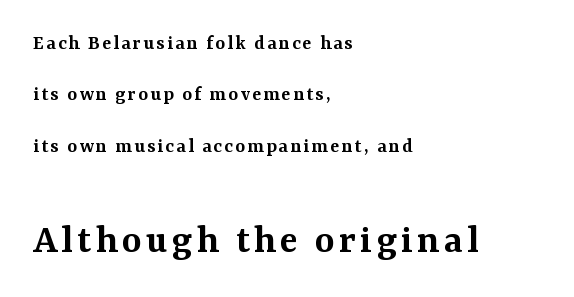
The image shows 42 px semibold serif type, upright; set left-aligned, loose line spacing (2.45x), not underlined; the second (bottom) block is 2.0x larger; medium stroke contrast and a medium x-height.
